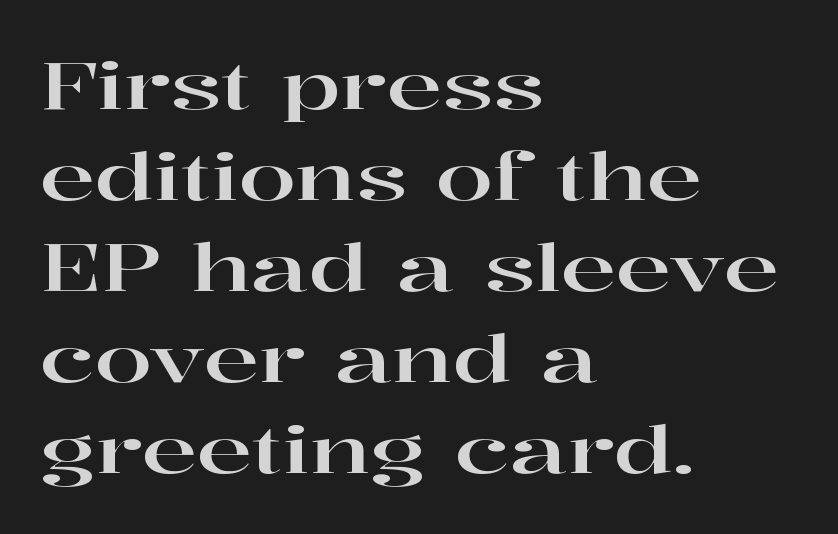
To sum up the face: it has serifs. Whoever set this chose a conventional vertical rhythm. Each row of text sits above clean, open space. Honestly, the letter spacing is just normal — you wouldn't notice it.
